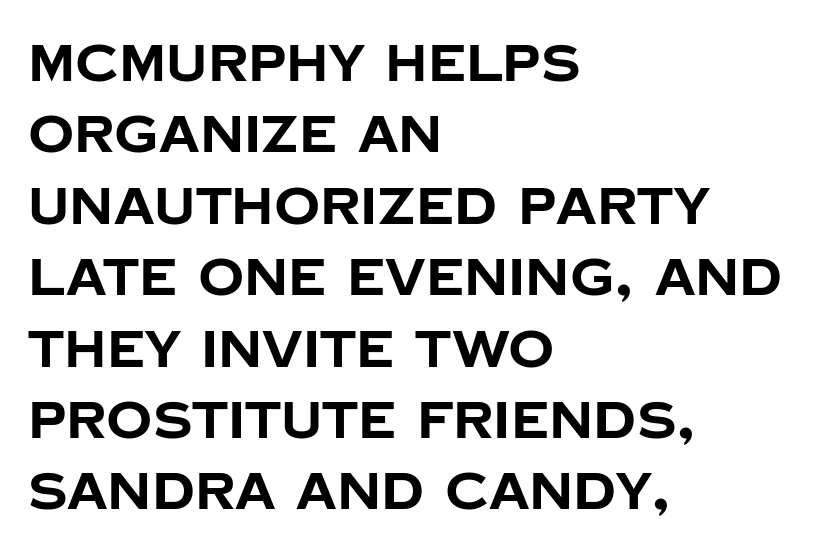
Q: Is the text bold? A: Yes.
Q: Is the text italic (slanted)? A: No, it is upright.
Q: Is the typeface a serif or a sans-serif typeface? A: Sans-serif.
Q: Is the text underlined? A: No.
Q: How is the paragraph aligned? A: Left-aligned.
Q: Is the spacing between letters normal or unusually wide? A: Normal.
Q: Is the spacing between lines tight, normal or loose? A: Normal.
Q: Width (condensed, normal, or wide)? A: Normal.
Q: Stroke contrast? A: Low.
Q: x-height? A: Large.
Q: Monospaced? A: No.
